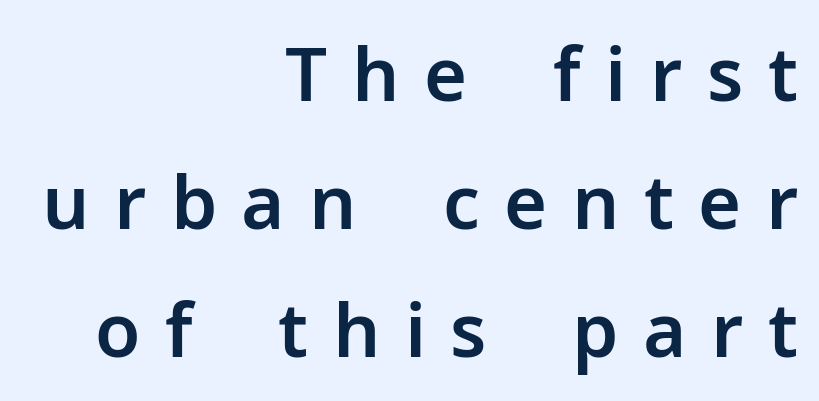
The image shows 74 px sans-serif type, upright; set right-aligned, line spacing 1.73x, unusually wide letter spacing (+0.33 em), not underlined; low stroke contrast and a medium x-height.
